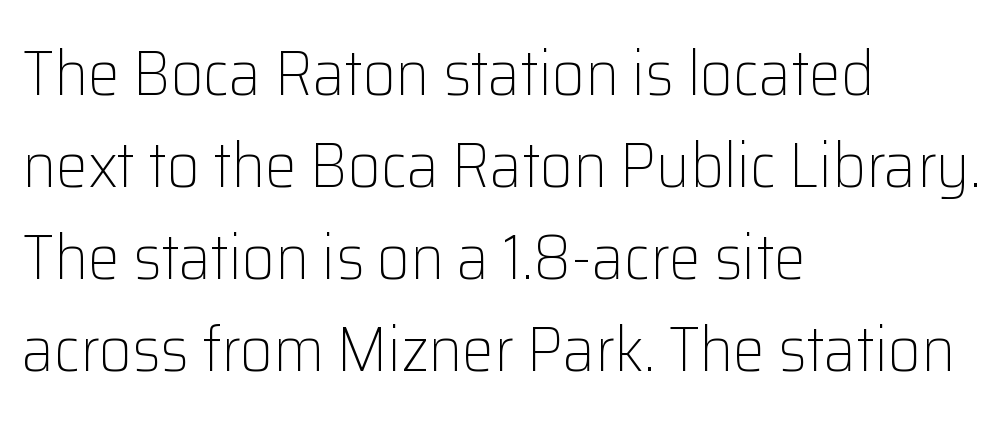
Type without underlining. The glyphs in this specimen are sans serif. The leading is moderate, giving the passage an even texture. The passage is arranged the way most books set body copy — flush left. The gaps between neighbouring characters are ordinary and unremarkable.
